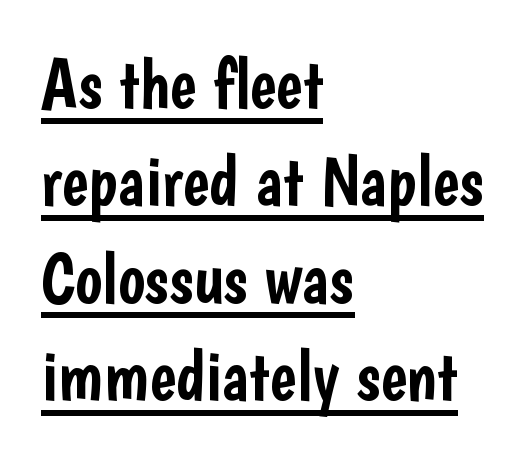
The image shows 71 px condensed sans-serif type, upright; set left-aligned, normal line spacing (1.37x), normal letter spacing, underlined; low stroke contrast and a medium x-height.
